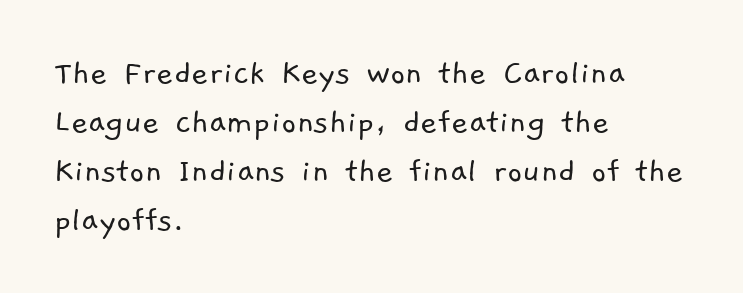
Q: Is the text bold? A: No.
Q: Is the typeface a serif or a sans-serif typeface? A: Sans-serif.
Q: Is the text underlined? A: No.
Q: How is the paragraph aligned? A: Left-aligned.
Q: Is the spacing between letters normal or unusually wide? A: Normal.
Q: Is the spacing between lines tight, normal or loose? A: Normal.
Q: Width (condensed, normal, or wide)? A: Normal.
Q: Stroke contrast? A: Low.
Q: x-height? A: Medium.
Q: Monospaced? A: No.
